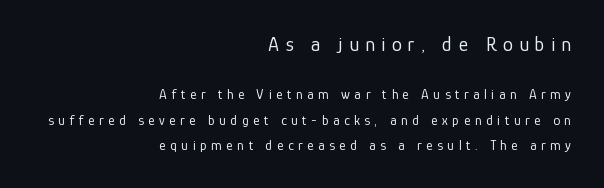
The image shows 20 px text type, upright; set right-aligned, line spacing 1.84x, unusually wide letter spacing (+0.32 em), not underlined; the first (top) block is 1.43x larger.
